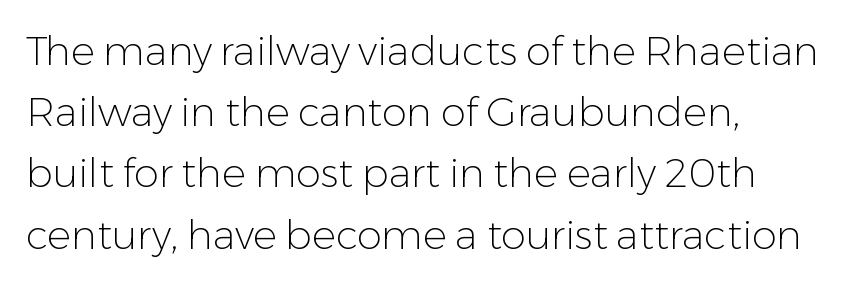
{"serif": "no", "italic": "no", "bold": "no", "weight": "light", "width": "normal", "stroke_contrast": "low", "x_height": "medium", "monospaced": "no", "underline": "no", "align": "left", "line_spacing": "normal", "line_spacing_ratio": 1.53, "letter_spacing": "normal", "letter_spacing_em": 0.0, "glyph_px": 40}
